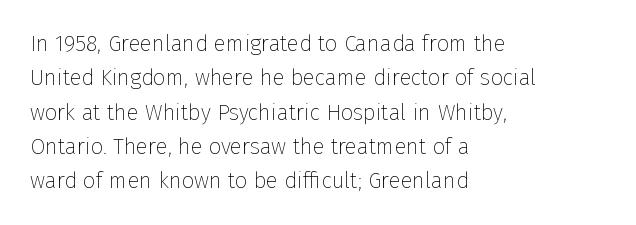
{"italic": "no", "bold": "no", "underline": "no", "align": "left", "line_spacing": "normal", "line_spacing_ratio": 1.56, "letter_spacing": "normal", "letter_spacing_em": 0.0, "glyph_px": 22}
